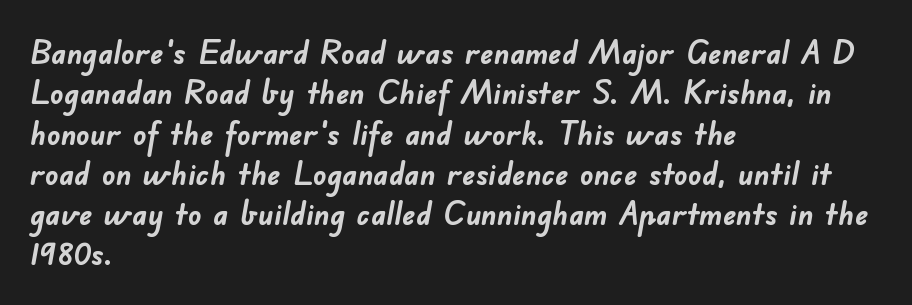
The image shows 33 px semibold sans-serif type; set left-aligned, line spacing 1.22x, normal letter spacing, not underlined; low stroke contrast and a small x-height.
